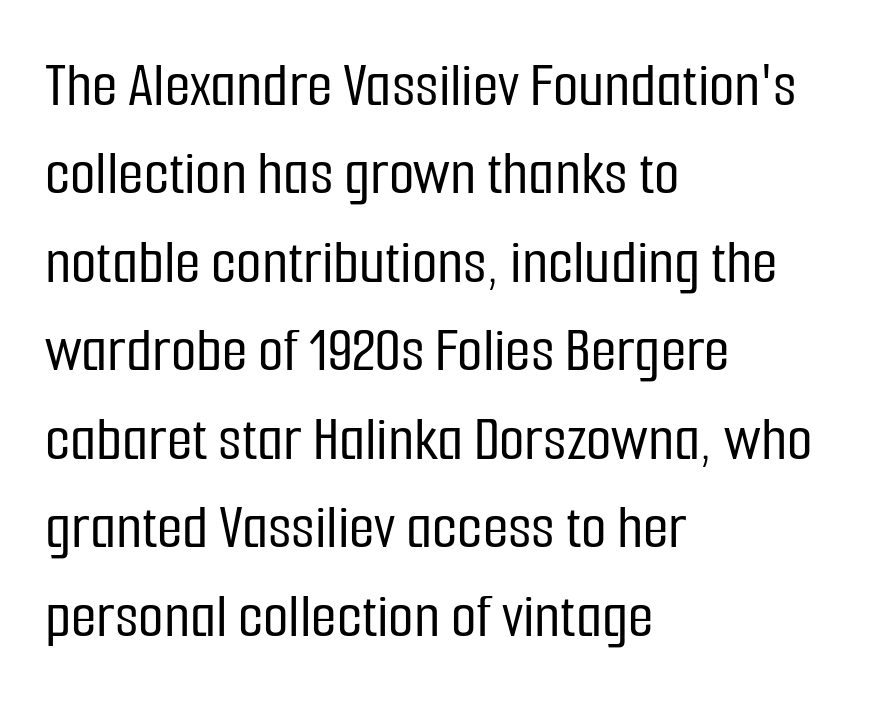
Q: Is the text italic (slanted)? A: No, it is upright.
Q: Is the typeface a serif or a sans-serif typeface? A: Sans-serif.
Q: Is the text underlined? A: No.
Q: How is the paragraph aligned? A: Left-aligned.
Q: Is the spacing between letters normal or unusually wide? A: Normal.
Q: Is the spacing between lines tight, normal or loose? A: Normal.
Q: Width (condensed, normal, or wide)? A: Condensed.
Q: Stroke contrast? A: Low.
Q: x-height? A: Medium.
Q: Monospaced? A: No.
